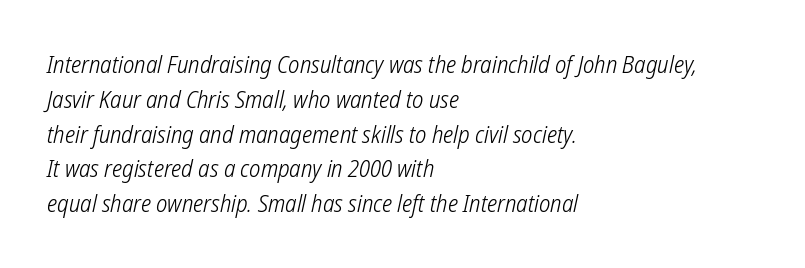
{"bold": "no", "underline": "no", "align": "left", "line_spacing": "normal", "line_spacing_ratio": 1.45, "letter_spacing": "normal", "letter_spacing_em": 0.0, "glyph_px": 24}
